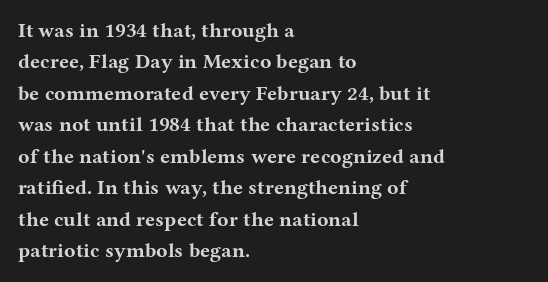
Q: Is the text bold? A: Yes.
Q: Is the text italic (slanted)? A: No, it is upright.
Q: Is the text underlined? A: No.
Q: How is the paragraph aligned? A: Left-aligned.
Q: Is the spacing between letters normal or unusually wide? A: Normal.
Q: Is the spacing between lines tight, normal or loose? A: Normal.
